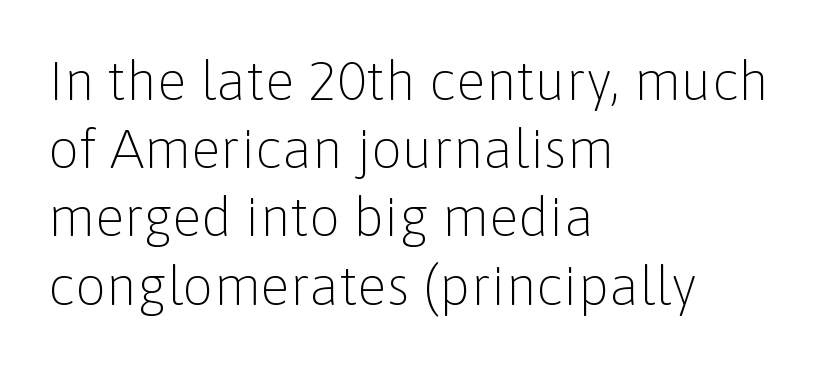
Words float on clear page, feet unadorned. Caption: standard tracking, unaltered. A light-to-regular cut is what we see here. Is the block centered? No — it sits flush against the left margin. Note the varied advance widths — an 'i' is clearly narrower than an 'm'.
